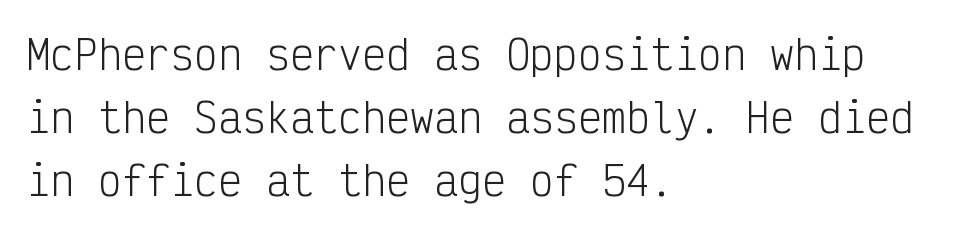
The image shows 40 px light, condensed sans-serif type, upright, monospaced; set left-aligned, normal line spacing (1.57x), normal letter spacing, not underlined; low stroke contrast and a medium x-height.
